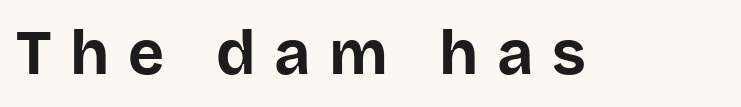
Q: Is the text bold? A: Yes.
Q: Is the text italic (slanted)? A: No, it is upright.
Q: Is the typeface a serif or a sans-serif typeface? A: Sans-serif.
Q: Is the text underlined? A: No.
Q: Is the spacing between letters normal or unusually wide? A: Unusually wide.
Q: Width (condensed, normal, or wide)? A: Normal.
Q: Stroke contrast? A: Low.
Q: x-height? A: Large.
Q: Monospaced? A: No.
